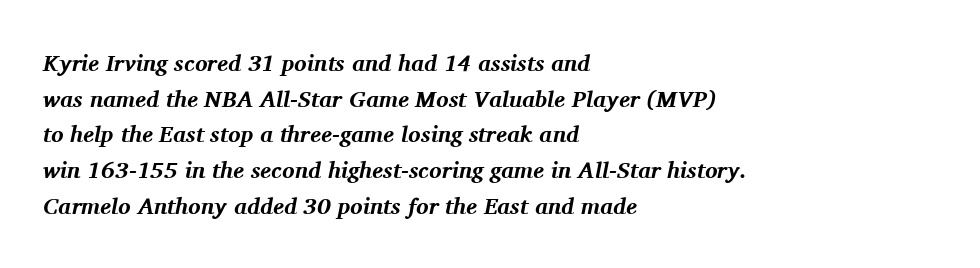
{"italic": "yes", "lean": "right", "slant_degrees": 11, "bold": "yes", "underline": "no", "align": "left", "line_spacing": "normal", "line_spacing_ratio": 1.55, "letter_spacing": "normal", "letter_spacing_em": 0.0, "glyph_px": 23}
